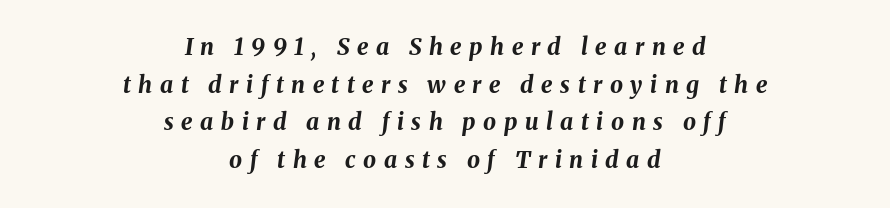
{"italic": "yes", "lean": "right", "slant_degrees": 8, "bold": "yes", "underline": "no", "align": "center", "line_spacing": "normal", "line_spacing_ratio": 1.64, "letter_spacing": "wide", "letter_spacing_em": 0.33, "glyph_px": 23}
